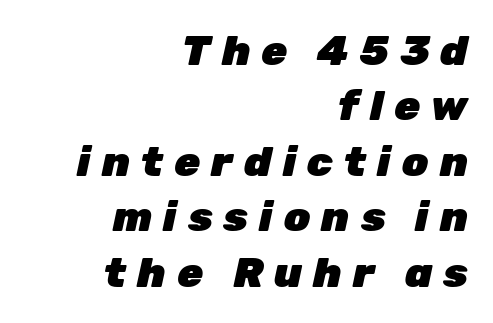
These lines stack with their right ends in a neat column. Bold? Absolutely — the strokes are thick and heavy. Looks like regular typesetting: each glyph gets only the width it needs. One glance says typical: line gaps are just what's usual.
